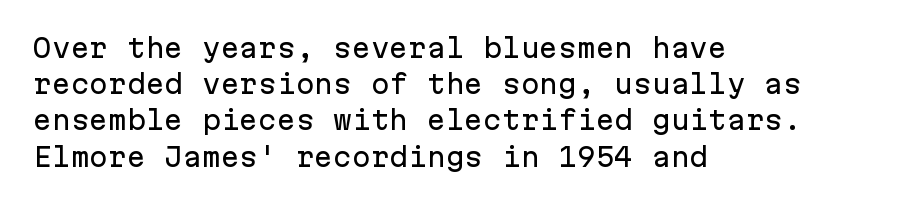
Q: Is the text italic (slanted)? A: No, it is upright.
Q: Is the text underlined? A: No.
Q: How is the paragraph aligned? A: Left-aligned.
Q: Is the spacing between letters normal or unusually wide? A: Normal.
Q: Is the spacing between lines tight, normal or loose? A: Normal.
